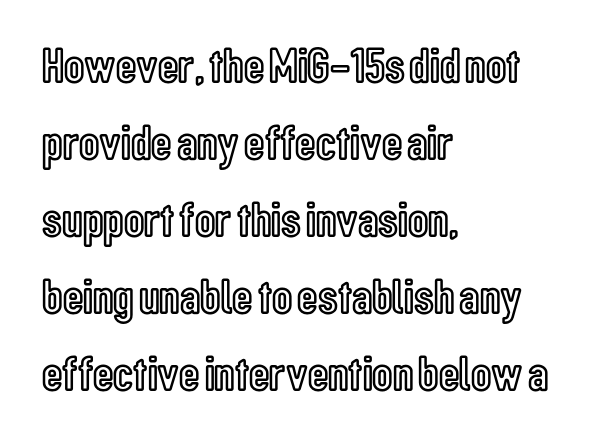
The image shows 50 px condensed type, upright; set left-aligned, normal line spacing (1.54x), normal letter spacing, not underlined; a medium x-height.
